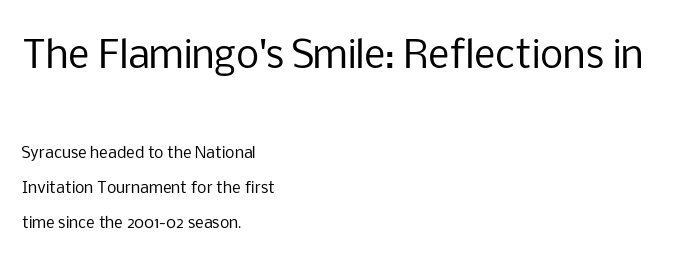
Q: Is the text bold? A: No.
Q: Is the text italic (slanted)? A: No, it is upright.
Q: Is the typeface a serif or a sans-serif typeface? A: Sans-serif.
Q: Is the text underlined? A: No.
Q: How is the paragraph aligned? A: Left-aligned.
Q: Is the spacing between letters normal or unusually wide? A: Normal.
Q: Is the spacing between lines tight, normal or loose? A: Loose.
Q: Which block of text is set in a larger size, the first (top) or the second (bottom)? A: The first (top) one.
Q: Width (condensed, normal, or wide)? A: Normal.
Q: Stroke contrast? A: Low.
Q: x-height? A: Medium.
Q: Monospaced? A: No.
